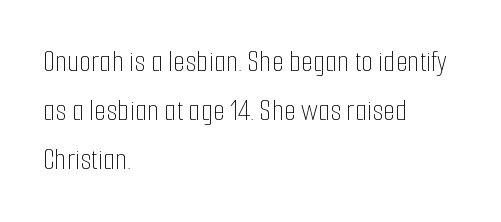
The zone under the glyphs is completely vacant. Upright lettering throughout. The block of text has a typical density, with ordinary space between rows. Each line starts at the same left margin while the right side varies.
